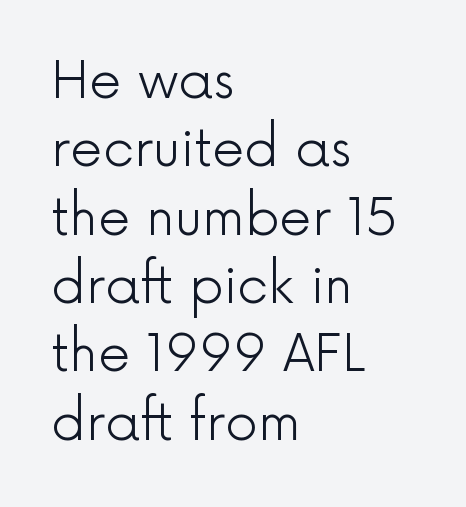
The image shows 51 px light sans-serif type, upright; set left-aligned, normal line spacing (1.34x), normal letter spacing, not underlined; a medium x-height.
